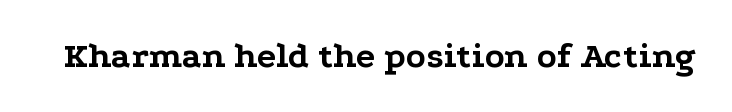
{"serif": "yes", "italic": "no", "bold": "yes", "weight": "bold", "width": "wide", "stroke_contrast": "low", "x_height": "medium", "monospaced": "no", "underline": "no", "letter_spacing": "normal", "letter_spacing_em": 0.0, "glyph_px": 36}
